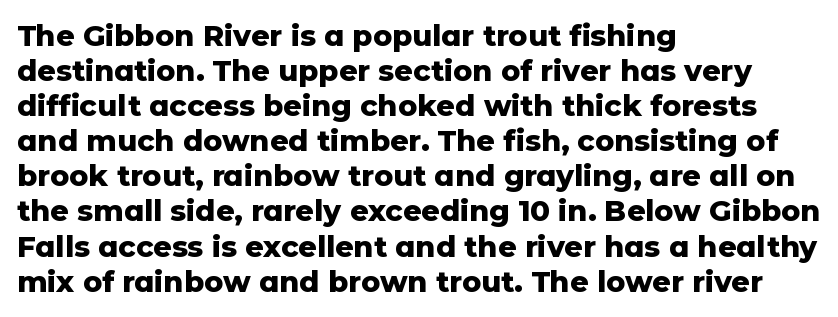
The image shows 29 px heavy sans-serif type, upright; set left-aligned, line spacing 1.21x, normal letter spacing, not underlined; low stroke contrast and a medium x-height.
